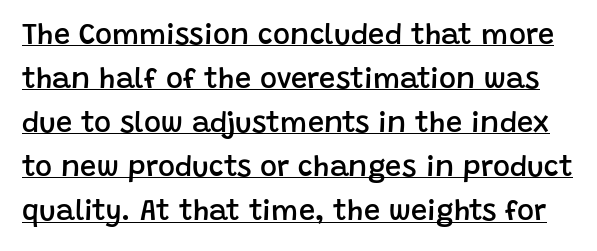
Posture: vertical. Regular leading. The glyphs are accompanied by a horizontal stroke just below them. The letterforms sit shoulder to shoulder at normal distance. A somewhat darkened texture: the type is semibold rather than bold.
